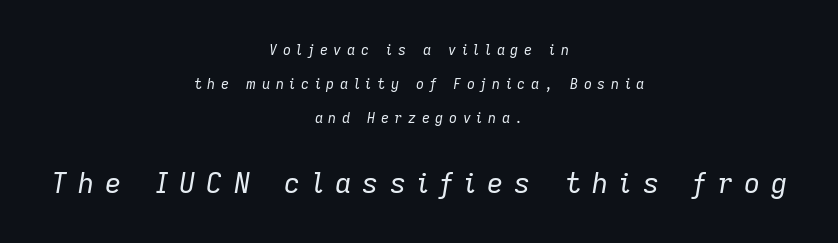
A clean baseline with only descenders dipping below it. Compared with typical body copy, the letter spacing here is much looser. Character size in the trailing block exceeds that of the leading block. Horizontal bands of white between lines are thick stripes.
